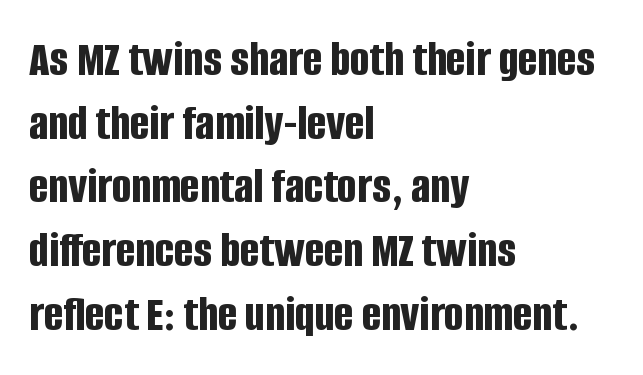
{"serif": "no", "italic": "no", "bold": "yes", "weight": "bold", "width": "condensed", "stroke_contrast": "low", "x_height": "large", "monospaced": "no", "underline": "no", "align": "left", "line_spacing": "normal", "line_spacing_ratio": 1.25, "letter_spacing": "normal", "letter_spacing_em": 0.0, "glyph_px": 51}
